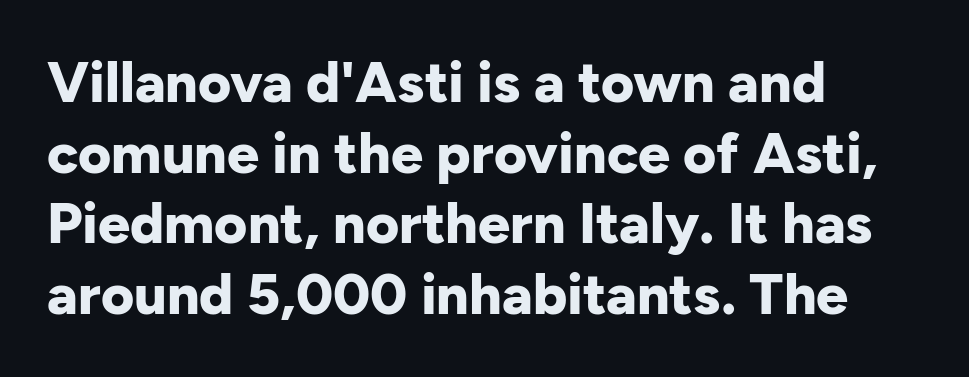
The image shows 57 px bold sans-serif type, upright; set left-aligned, line spacing 1.24x, normal letter spacing, not underlined; low stroke contrast and a medium x-height.
